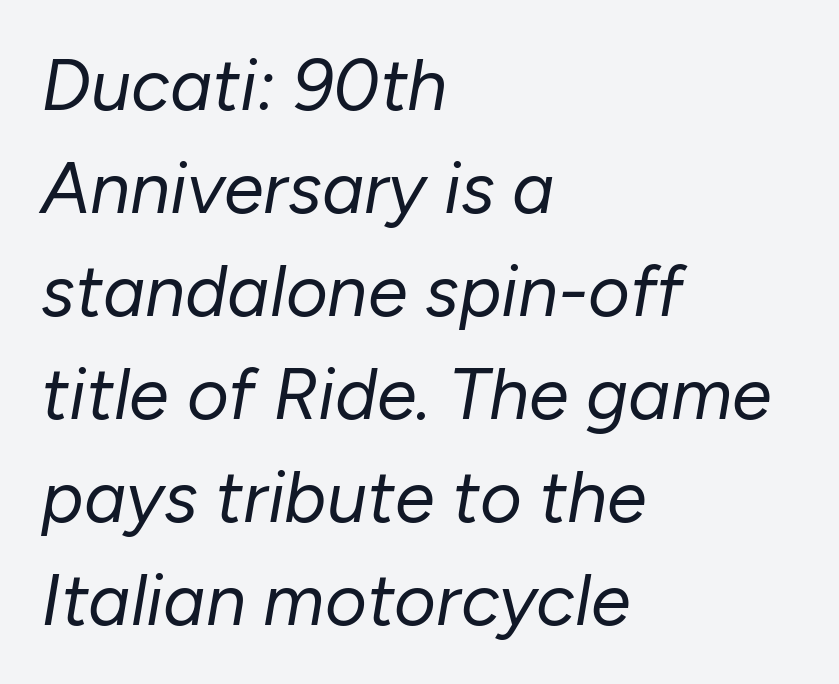
{"italic": "yes", "lean": "right", "slant_degrees": 10, "bold": "no", "weight": "regular", "width": "normal", "stroke_contrast": "low", "x_height": "medium", "monospaced": "no", "underline": "no", "align": "left", "line_spacing": "normal", "line_spacing_ratio": 1.43, "letter_spacing": "normal", "letter_spacing_em": 0.0, "glyph_px": 72}
